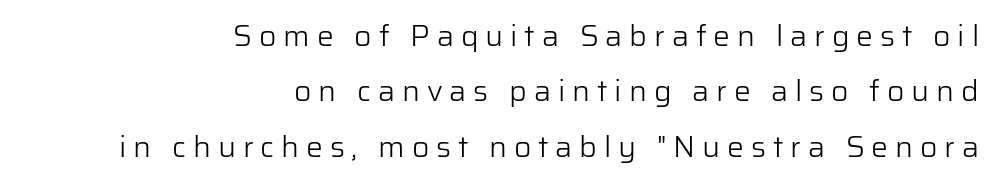
The image shows 30 px light sans-serif type, upright; set right-aligned, line spacing 1.85x, unusually wide letter spacing (+0.23 em), not underlined; low stroke contrast and a medium x-height.
